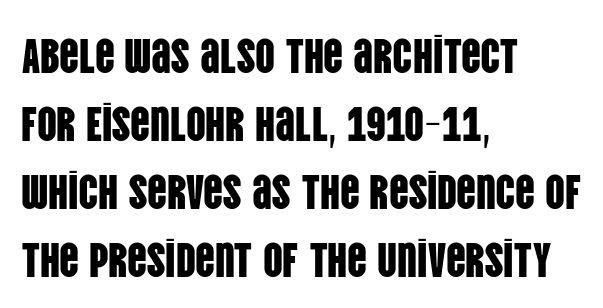
Q: Is the text italic (slanted)? A: No, it is upright.
Q: Is the typeface a serif or a sans-serif typeface? A: Sans-serif.
Q: Is the text underlined? A: No.
Q: How is the paragraph aligned? A: Left-aligned.
Q: Is the spacing between letters normal or unusually wide? A: Normal.
Q: Is the spacing between lines tight, normal or loose? A: Normal.
Q: Width (condensed, normal, or wide)? A: Condensed.
Q: Stroke contrast? A: Low.
Q: x-height? A: Large.
Q: Monospaced? A: No.
